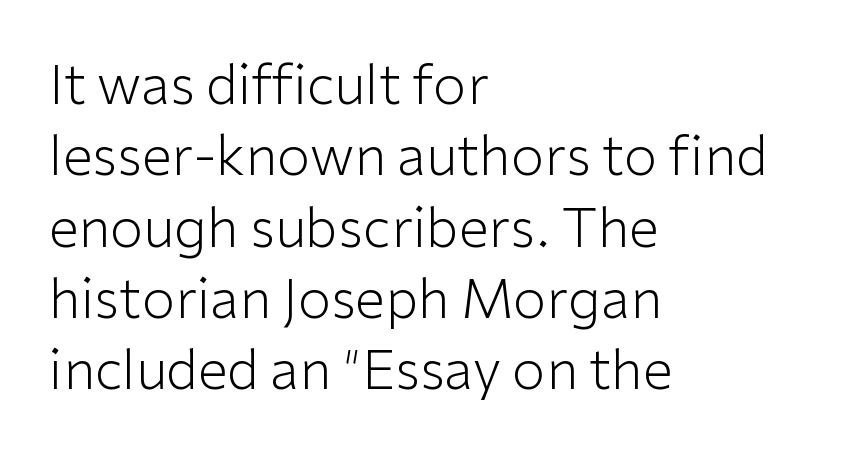
The image shows 54 px light sans-serif type, upright; set left-aligned, normal line spacing (1.32x), normal letter spacing, not underlined; low stroke contrast and a medium x-height.
